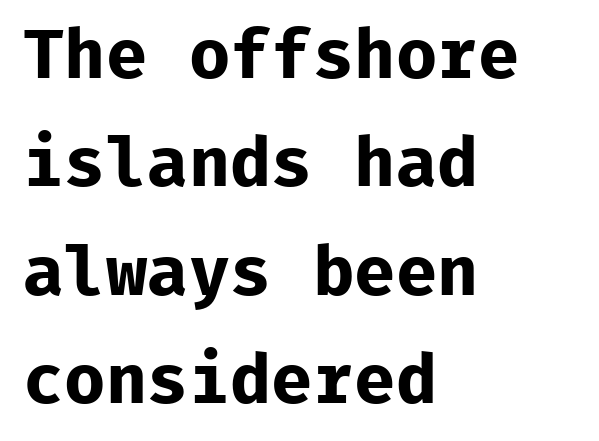
The image shows 69 px bold sans-serif type, upright, monospaced; set left-aligned, normal line spacing (1.57x), normal letter spacing, not underlined; low stroke contrast and a medium x-height.
